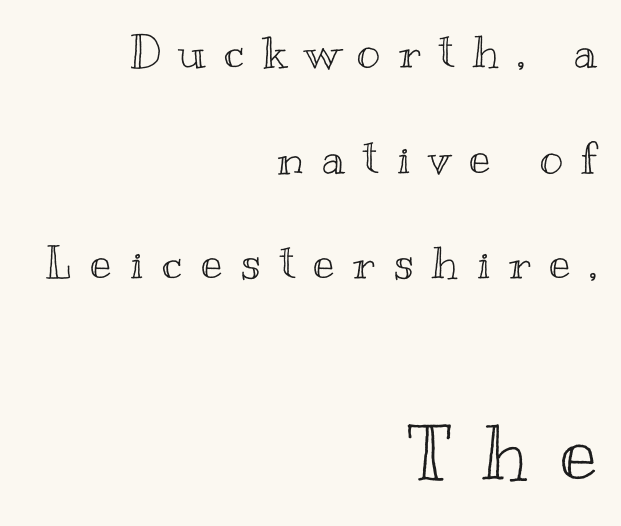
Does the lettering tilt? It doesn't — this is upright. The face used here appears at its bigger size in the lower chunk. These lines have a slow, spaced-out rhythm from letter to letter. Proportional: the letters do not fall into vertical columns.
